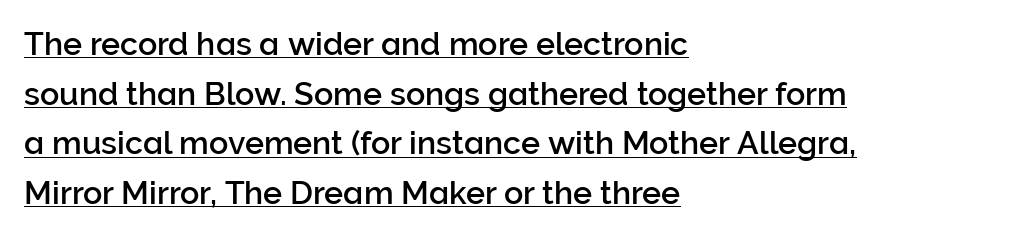
{"serif": "no", "italic": "no", "width": "normal", "stroke_contrast": "low", "x_height": "medium", "monospaced": "no", "underline": "yes", "align": "left", "line_spacing": "normal", "line_spacing_ratio": 1.55, "letter_spacing": "normal", "letter_spacing_em": 0.0, "glyph_px": 32}
